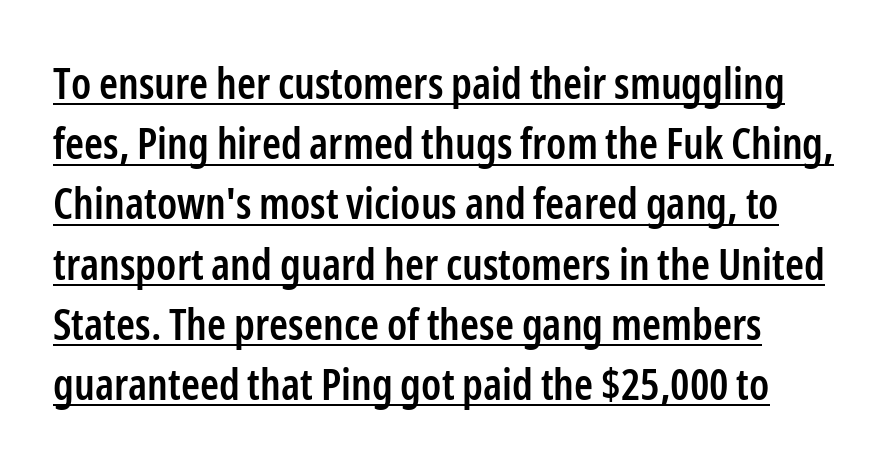
The glyphs are accompanied by a horizontal stroke just below them. What stands out about the letter spacing? Nothing — it is the standard amount. The glyphs in this specimen are sans serif. Every stem runs plumb, perpendicular to the baseline. The face used here is proportionally spaced, like ordinary book or web type. Line spacing here is normal.
